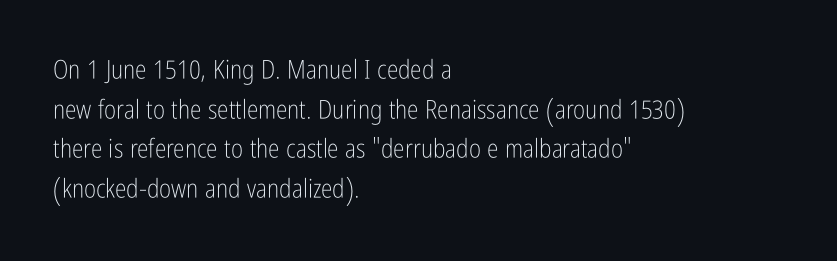
The block of text has a typical density, with ordinary space between rows. The line texture is even and compact thanks to regular tracking. Nothing heavy about these letters — not bold at all. Which margin do the lines hug? The left one — the right edge is uneven.
